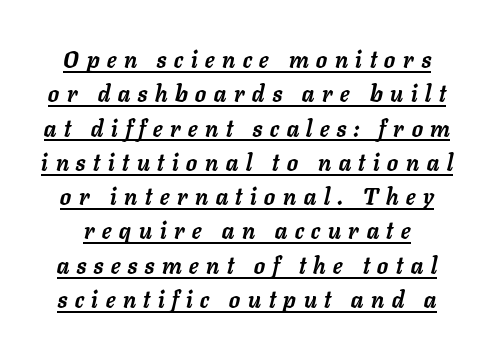
{"italic": "yes", "lean": "right", "slant_degrees": 11, "bold": "yes", "underline": "yes", "line_spacing": "normal", "line_spacing_ratio": 1.49, "letter_spacing": "wide", "letter_spacing_em": 0.34, "glyph_px": 23}
